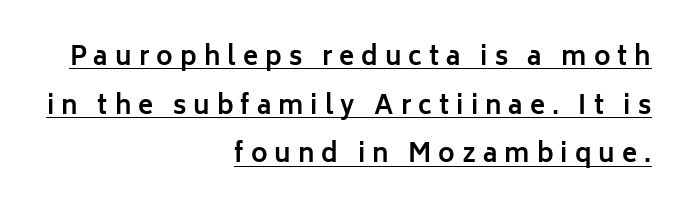
Loosely led — the rows are spread out. The sample has been set heavy, in full bold. Here the glyphs are tracked loosely, breaking word shapes into spaced letters. This rendering uses right alignment, leaving the left contour irregular.
